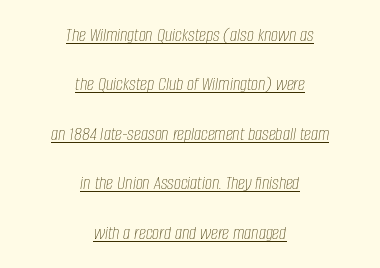
{"italic": "yes", "lean": "right", "slant_degrees": 8, "bold": "no", "underline": "yes", "align": "center", "line_spacing": "loose", "line_spacing_ratio": 2.47, "letter_spacing": "normal", "letter_spacing_em": 0.0, "glyph_px": 20}
